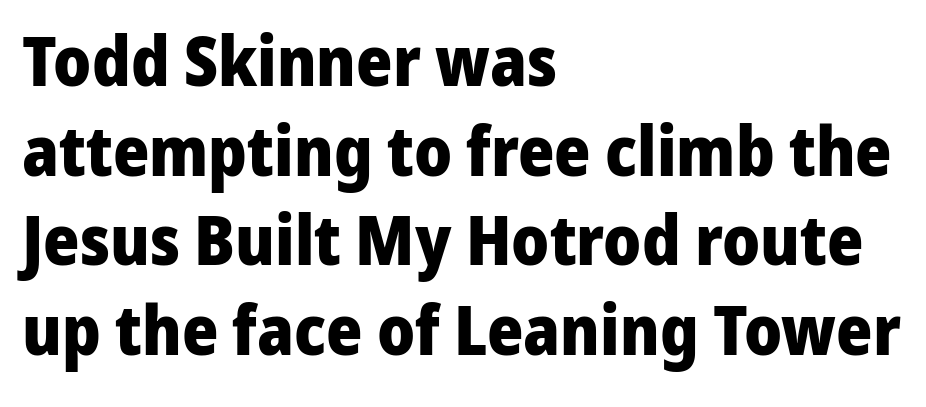
Is there much room between lines? A standard amount, neither cramped nor airy. Pretty heavy lettering here — definitely bold. This is the regular roman posture of the typeface. These lines stack with their left ends in a neat column.
